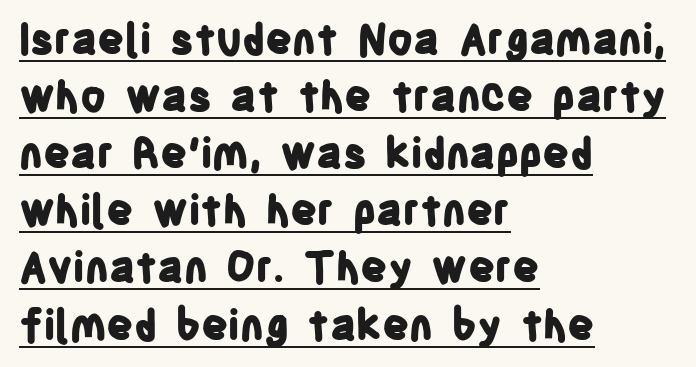
Q: Is the text bold? A: Yes.
Q: Is the text italic (slanted)? A: No, it is upright.
Q: Is the typeface a serif or a sans-serif typeface? A: Sans-serif.
Q: Is the text underlined? A: Yes.
Q: How is the paragraph aligned? A: Left-aligned.
Q: Is the spacing between letters normal or unusually wide? A: Normal.
Q: Is the spacing between lines tight, normal or loose? A: Normal.
Q: Width (condensed, normal, or wide)? A: Condensed.
Q: Stroke contrast? A: Low.
Q: x-height? A: Large.
Q: Monospaced? A: No.
